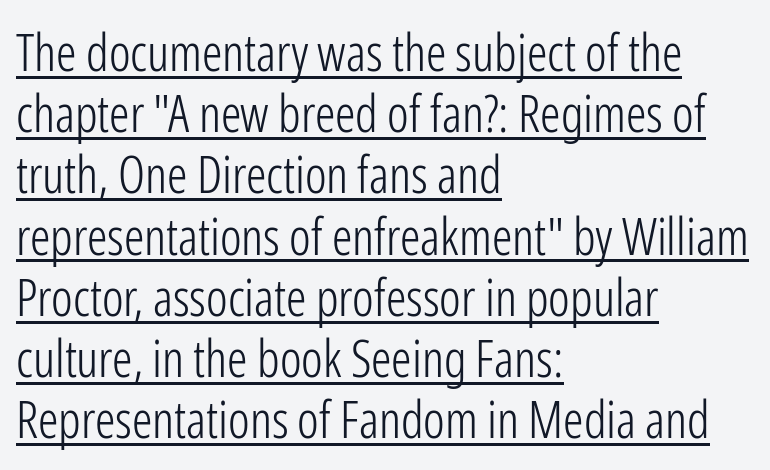
Q: Is the text bold? A: No.
Q: Is the text italic (slanted)? A: No, it is upright.
Q: Is the typeface a serif or a sans-serif typeface? A: Sans-serif.
Q: Is the text underlined? A: Yes.
Q: How is the paragraph aligned? A: Left-aligned.
Q: Is the spacing between letters normal or unusually wide? A: Normal.
Q: Width (condensed, normal, or wide)? A: Condensed.
Q: Stroke contrast? A: Low.
Q: x-height? A: Medium.
Q: Monospaced? A: No.
